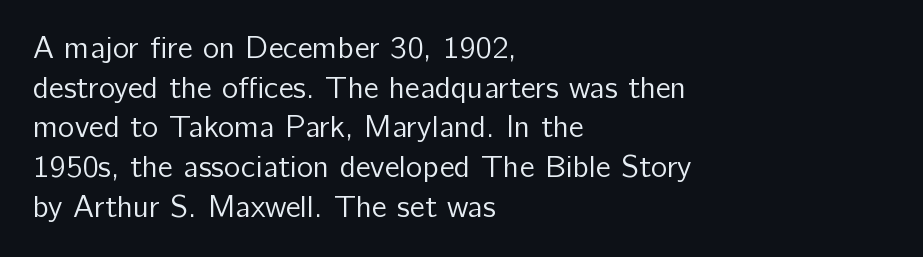
The image shows 31 px regular-weight sans-serif type, upright; set left-aligned, normal line spacing (1.28x), normal letter spacing, not underlined; low stroke contrast and a medium x-height.
